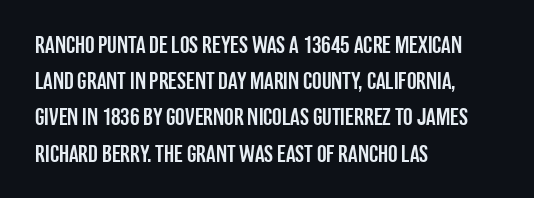
Q: Is the text italic (slanted)? A: No, it is upright.
Q: Is the text underlined? A: No.
Q: How is the paragraph aligned? A: Left-aligned.
Q: Is the spacing between letters normal or unusually wide? A: Normal.
Q: Is the spacing between lines tight, normal or loose? A: Normal.
